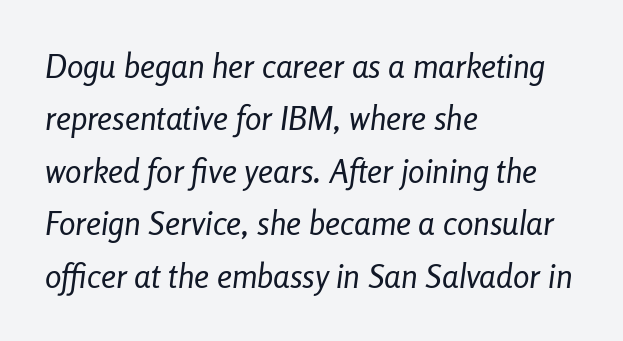
Regarding leading, the lines here are spaced in the standard way. The strokes are not fattened; the text isn't bold. The typography opts for an oblique posture over an upright one. The lines are quadded left. Beneath every word, the page is bare.
